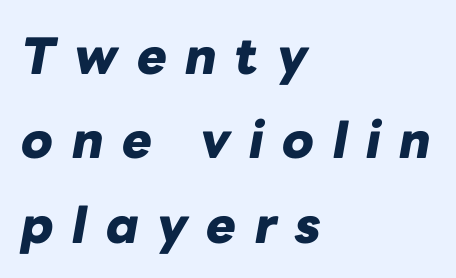
The image shows 50 px heavy type, italic (leaning right); set left-aligned, normal line spacing (1.69x), unusually wide letter spacing (+0.37 em), not underlined; low stroke contrast and a medium x-height.
